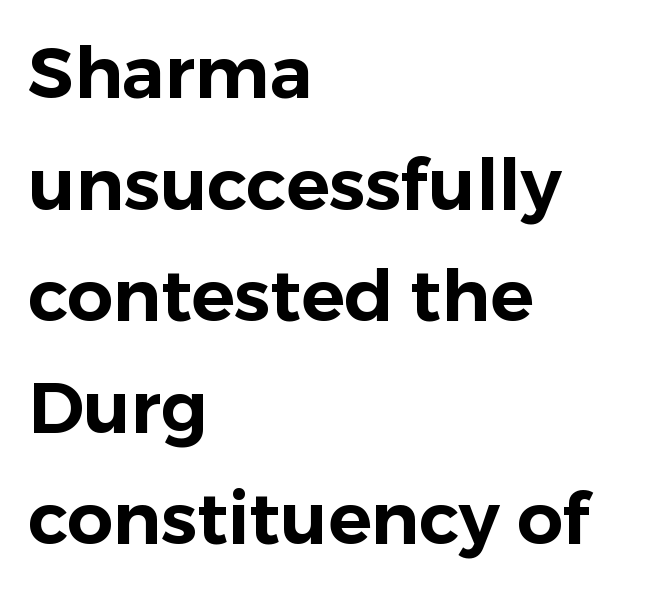
{"serif": "no", "italic": "no", "width": "normal", "stroke_contrast": "low", "x_height": "medium", "monospaced": "no", "underline": "no", "align": "left", "line_spacing": "normal", "line_spacing_ratio": 1.55, "letter_spacing": "normal", "letter_spacing_em": 0.0, "glyph_px": 72}
